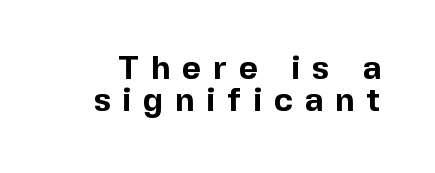
Q: Is the text bold? A: Yes.
Q: Is the text italic (slanted)? A: No, it is upright.
Q: Is the typeface a serif or a sans-serif typeface? A: Sans-serif.
Q: Is the text underlined? A: No.
Q: Is the spacing between letters normal or unusually wide? A: Unusually wide.
Q: Is the spacing between lines tight, normal or loose? A: Tight.
Q: Width (condensed, normal, or wide)? A: Normal.
Q: x-height? A: Medium.
Q: Monospaced? A: No.
